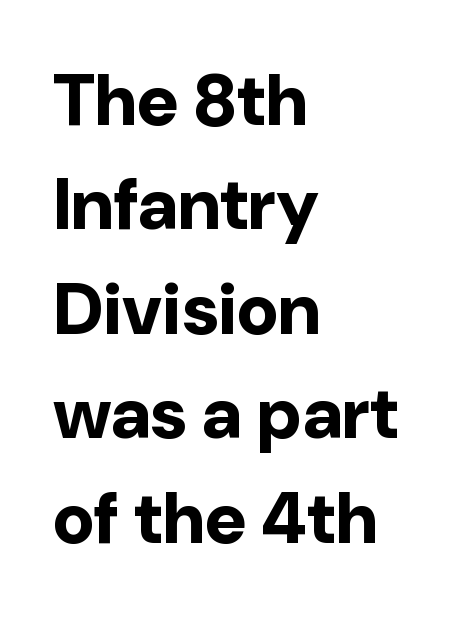
Q: Is the text bold? A: Yes.
Q: Is the text italic (slanted)? A: No, it is upright.
Q: Is the typeface a serif or a sans-serif typeface? A: Sans-serif.
Q: Is the text underlined? A: No.
Q: How is the paragraph aligned? A: Left-aligned.
Q: Is the spacing between letters normal or unusually wide? A: Normal.
Q: Is the spacing between lines tight, normal or loose? A: Normal.
Q: Width (condensed, normal, or wide)? A: Normal.
Q: Stroke contrast? A: Low.
Q: x-height? A: Medium.
Q: Monospaced? A: No.
